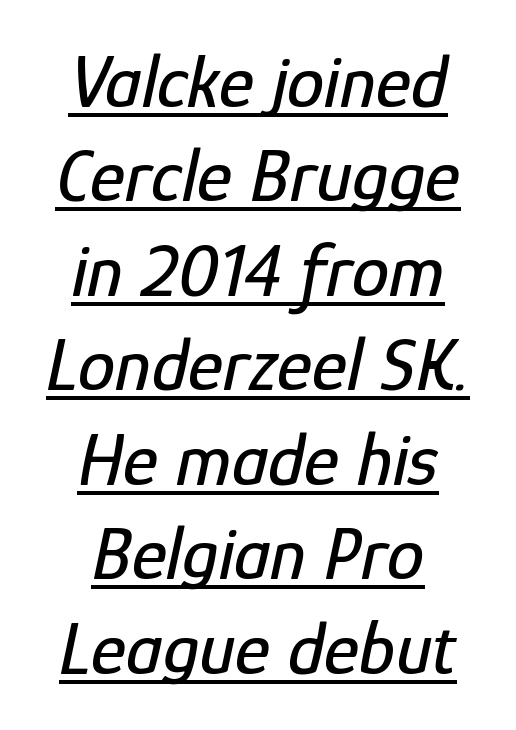
Q: Is the text italic (slanted)? A: Yes, it leans right by about 12 degrees.
Q: Is the text underlined? A: Yes.
Q: How is the paragraph aligned? A: Centered.
Q: Is the spacing between letters normal or unusually wide? A: Normal.
Q: Is the spacing between lines tight, normal or loose? A: Normal.
Q: Width (condensed, normal, or wide)? A: Condensed.
Q: Stroke contrast? A: Low.
Q: x-height? A: Medium.
Q: Monospaced? A: No.
